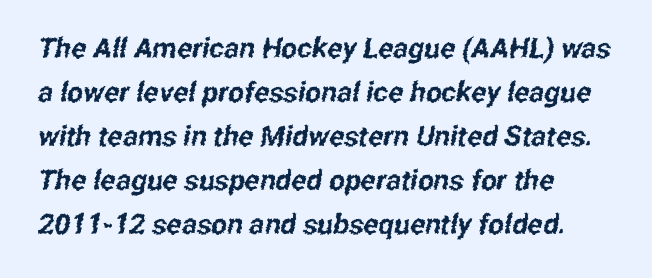
Q: Is the typeface a serif or a sans-serif typeface? A: Sans-serif.
Q: Is the text underlined? A: No.
Q: How is the paragraph aligned? A: Left-aligned.
Q: Is the spacing between letters normal or unusually wide? A: Normal.
Q: Is the spacing between lines tight, normal or loose? A: Normal.
Q: Width (condensed, normal, or wide)? A: Condensed.
Q: Stroke contrast? A: Low.
Q: x-height? A: Medium.
Q: Monospaced? A: No.
